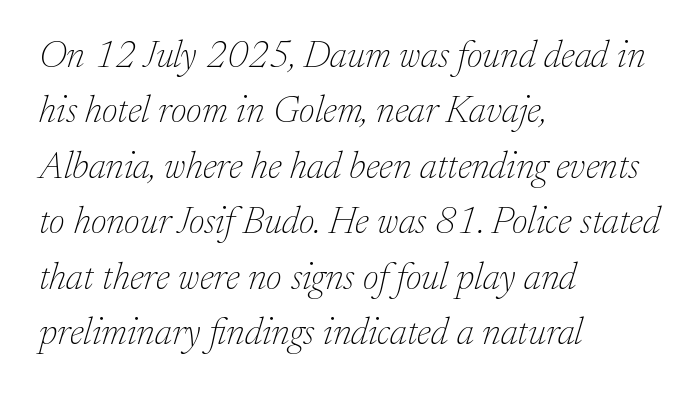
Q: Is the text bold? A: No.
Q: Is the text italic (slanted)? A: Yes, it leans right by about 17 degrees.
Q: Is the typeface a serif or a sans-serif typeface? A: Serif.
Q: Is the text underlined? A: No.
Q: How is the paragraph aligned? A: Left-aligned.
Q: Is the spacing between letters normal or unusually wide? A: Normal.
Q: Is the spacing between lines tight, normal or loose? A: Normal.
Q: Width (condensed, normal, or wide)? A: Normal.
Q: Stroke contrast? A: Low.
Q: x-height? A: Medium.
Q: Monospaced? A: No.
